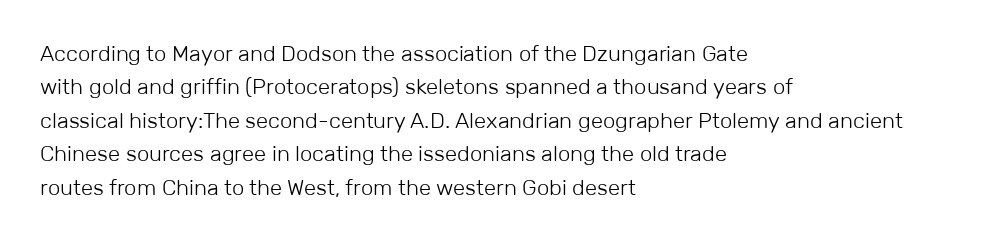
Summary of vertical rhythm: regular, with standard interline spacing. No extra ink here — the face is not bold. Quick note: not italic, upright. Horizontal alignment here is leftward, the default for most running prose.
